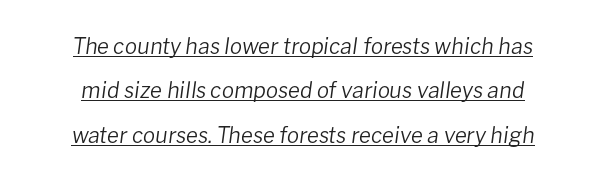
Q: Is the text bold? A: No.
Q: Is the text italic (slanted)? A: Yes, it leans right by about 8 degrees.
Q: Is the text underlined? A: Yes.
Q: How is the paragraph aligned? A: Centered.
Q: Is the spacing between letters normal or unusually wide? A: Normal.
Q: Is the spacing between lines tight, normal or loose? A: Loose.
